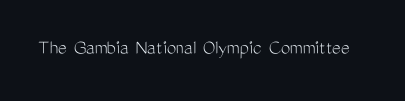
The image shows 21 px text type, upright; set normal letter spacing, not underlined.
